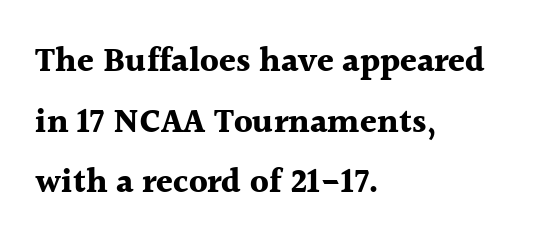
Q: Is the text bold? A: Yes.
Q: Is the text italic (slanted)? A: No, it is upright.
Q: Is the typeface a serif or a sans-serif typeface? A: Serif.
Q: Is the text underlined? A: No.
Q: How is the paragraph aligned? A: Left-aligned.
Q: Is the spacing between letters normal or unusually wide? A: Normal.
Q: Width (condensed, normal, or wide)? A: Normal.
Q: x-height? A: Medium.
Q: Monospaced? A: No.
